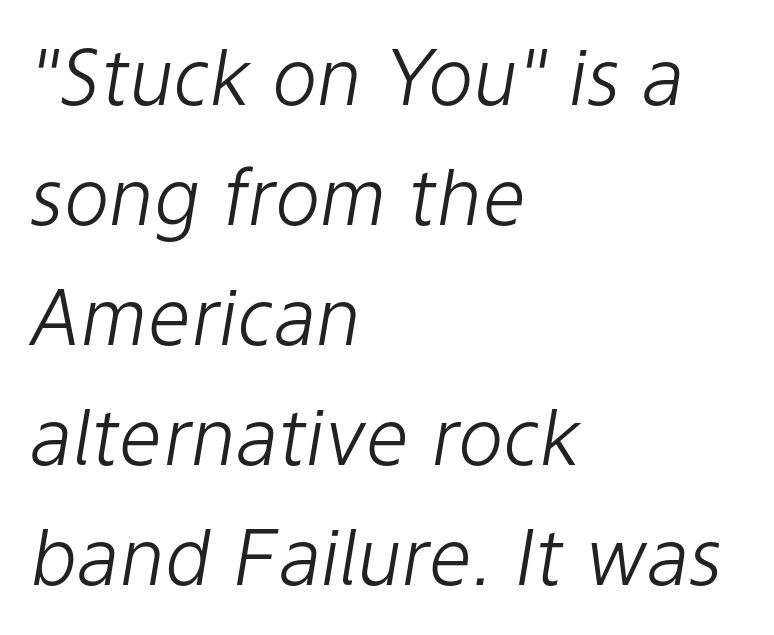
The image shows 77 px light type, italic (leaning right); set left-aligned, normal line spacing (1.56x), normal letter spacing, not underlined; low stroke contrast and a medium x-height.
